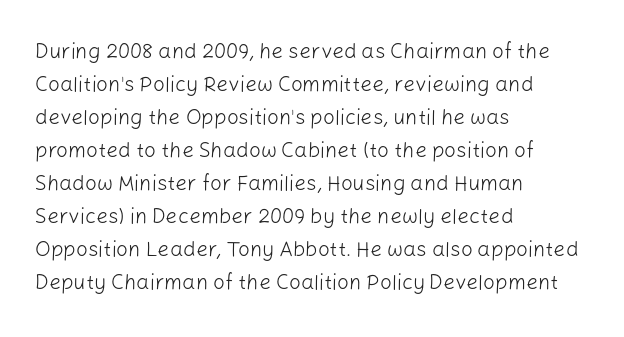
Q: Is the text bold? A: No.
Q: Is the text italic (slanted)? A: No, it is upright.
Q: Is the text underlined? A: No.
Q: How is the paragraph aligned? A: Left-aligned.
Q: Is the spacing between letters normal or unusually wide? A: Normal.
Q: Is the spacing between lines tight, normal or loose? A: Normal.
